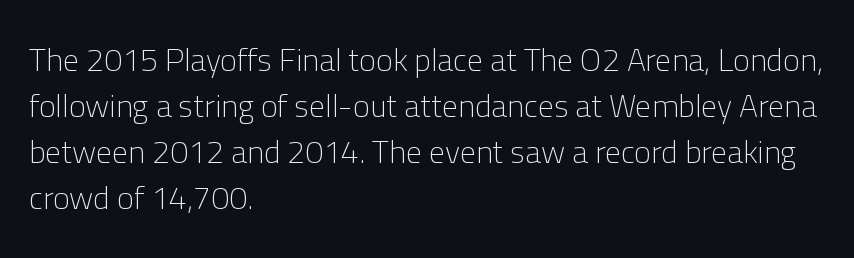
Q: Is the text bold? A: No.
Q: Is the text italic (slanted)? A: No, it is upright.
Q: Is the typeface a serif or a sans-serif typeface? A: Sans-serif.
Q: Is the text underlined? A: No.
Q: How is the paragraph aligned? A: Left-aligned.
Q: Is the spacing between letters normal or unusually wide? A: Normal.
Q: Is the spacing between lines tight, normal or loose? A: Normal.
Q: Width (condensed, normal, or wide)? A: Normal.
Q: Stroke contrast? A: Low.
Q: x-height? A: Medium.
Q: Monospaced? A: No.
